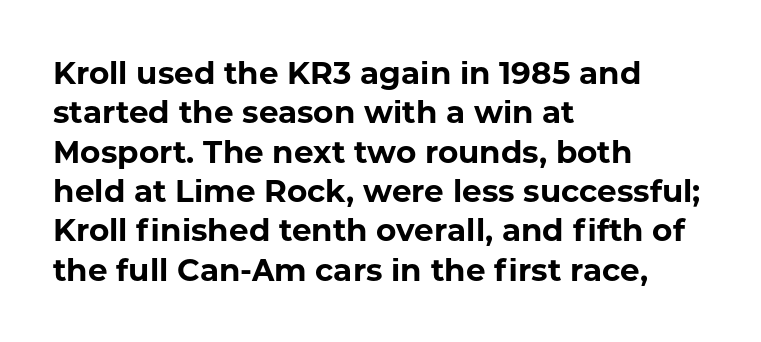
The typesetter chose a ragged-right arrangement here. A typesetter would call this zero additional tracking. A full-strength bold gives these letters their thick strokes. Nope, no serifs anywhere on these letters. Italic? Not at all — the glyphs are vertical. Do the characters align in a grid? No, the font is proportional.
